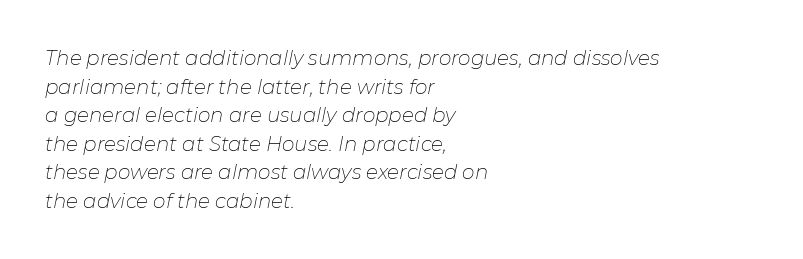
Letters have the restrained weight of plain body copy at most. The space directly below the letters is spotless. The lines in this sample share a left origin and differ only in where they stop. The passage shown leans; its letterforms are oblique. The letters sit at their default tracking, neither squeezed nor spread.
